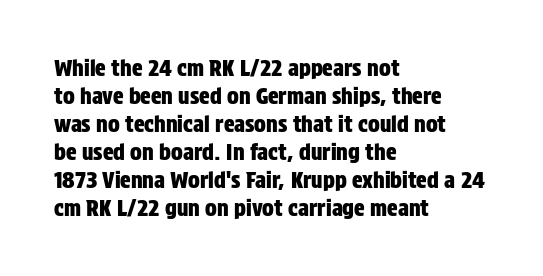
{"italic": "no", "underline": "no", "align": "left", "line_spacing": "normal", "line_spacing_ratio": 1.27, "letter_spacing": "normal", "letter_spacing_em": 0.0, "glyph_px": 22}
